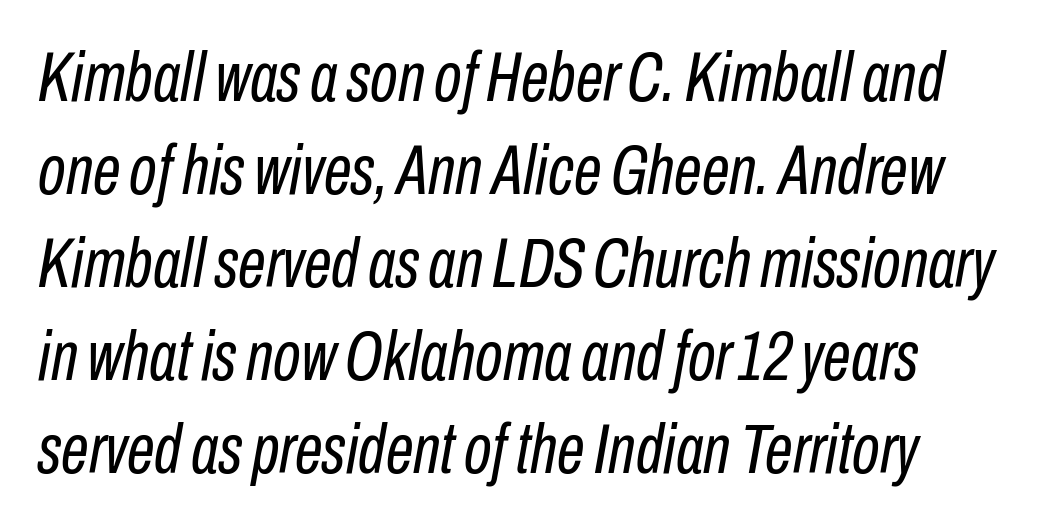
The image shows 71 px regular-weight, condensed type, italic (leaning right); set normal line spacing (1.31x), normal letter spacing, not underlined; low stroke contrast and a medium x-height.
